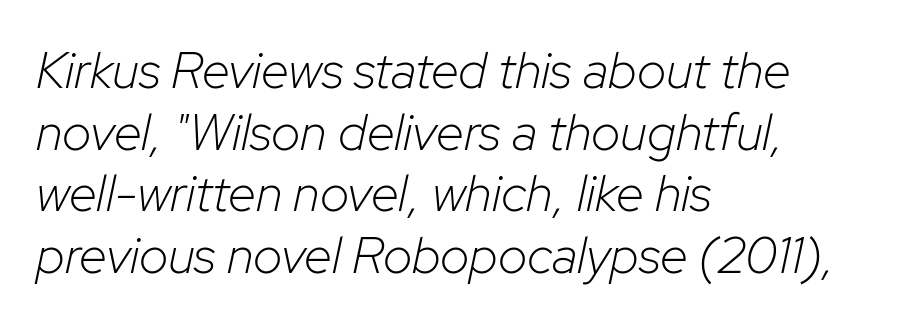
{"italic": "yes", "lean": "right", "slant_degrees": 12, "bold": "no", "weight": "light", "width": "normal", "stroke_contrast": "low", "x_height": "medium", "monospaced": "no", "underline": "no", "align": "left", "line_spacing_ratio": 1.21, "letter_spacing": "normal", "letter_spacing_em": 0.0, "glyph_px": 51}
